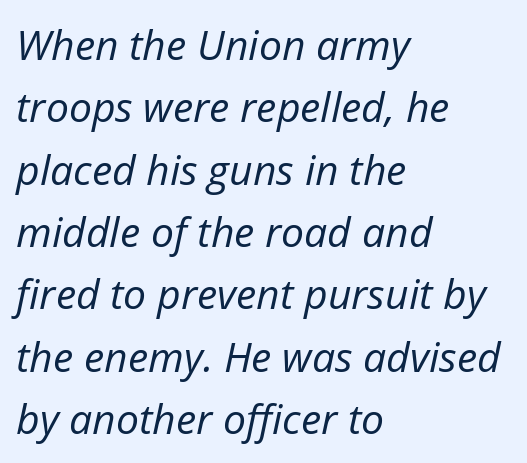
Q: Is the text bold? A: No.
Q: Is the text italic (slanted)? A: Yes, it leans right by about 12 degrees.
Q: Is the text underlined? A: No.
Q: How is the paragraph aligned? A: Left-aligned.
Q: Is the spacing between letters normal or unusually wide? A: Normal.
Q: Is the spacing between lines tight, normal or loose? A: Normal.
Q: Width (condensed, normal, or wide)? A: Normal.
Q: Stroke contrast? A: Low.
Q: x-height? A: Medium.
Q: Monospaced? A: No.
